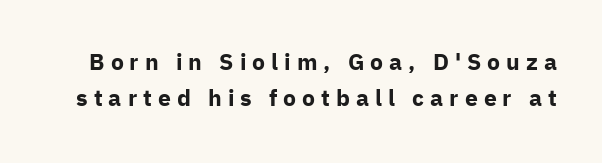
The image shows 23 px bold type, upright; set normal line spacing (1.57x), unusually wide letter spacing (+0.26 em), not underlined.
